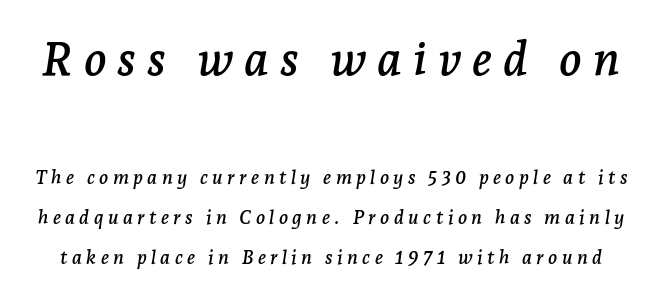
The area under the type is left untouched. Size contrast runs from large at the top to small at the bottom. There is plenty of visible air inserted between adjacent glyphs. Does the lettering tilt? It does — this is italic. The passage shown stacks its lines with a broad gap.
